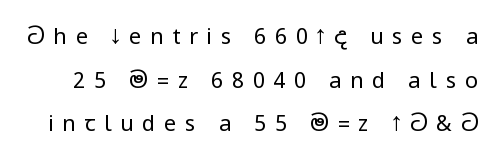
The image shows 22 px text type, upright; set loose line spacing (1.98x), unusually wide letter spacing (+0.39 em), not underlined.
